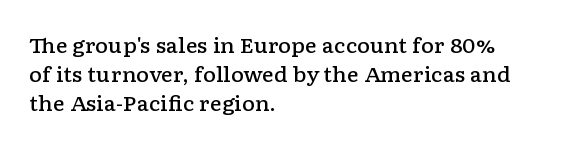
{"italic": "no", "bold": "semi", "underline": "no", "align": "left", "line_spacing": "normal", "line_spacing_ratio": 1.46, "letter_spacing": "normal", "letter_spacing_em": 0.0, "glyph_px": 20}
